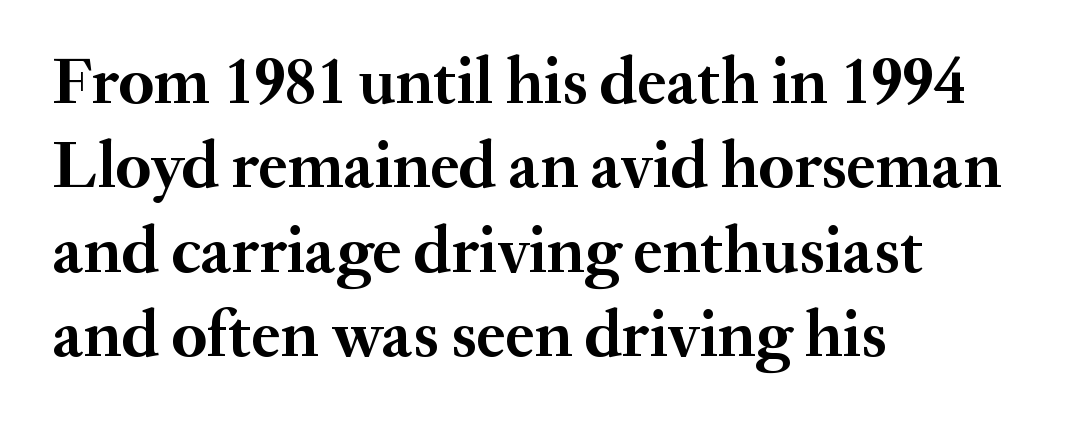
Horizontal bands of white between lines are of average thickness. The type sits square on the baseline with zero lean. Layout note: lines flush left. The rendering uses natural spacing where letterforms have individual widths.
